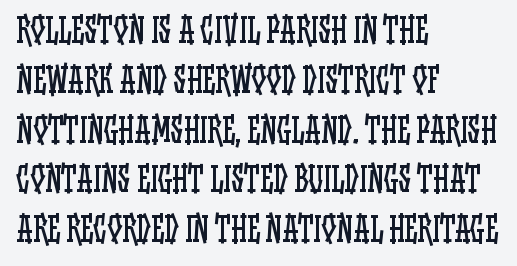
Has an underline been added? It has not. Posture: upright roman. The strokes carry an ordinary text weight at most. Characters follow at the spacing the type designer built in. The lines are quadded left.
